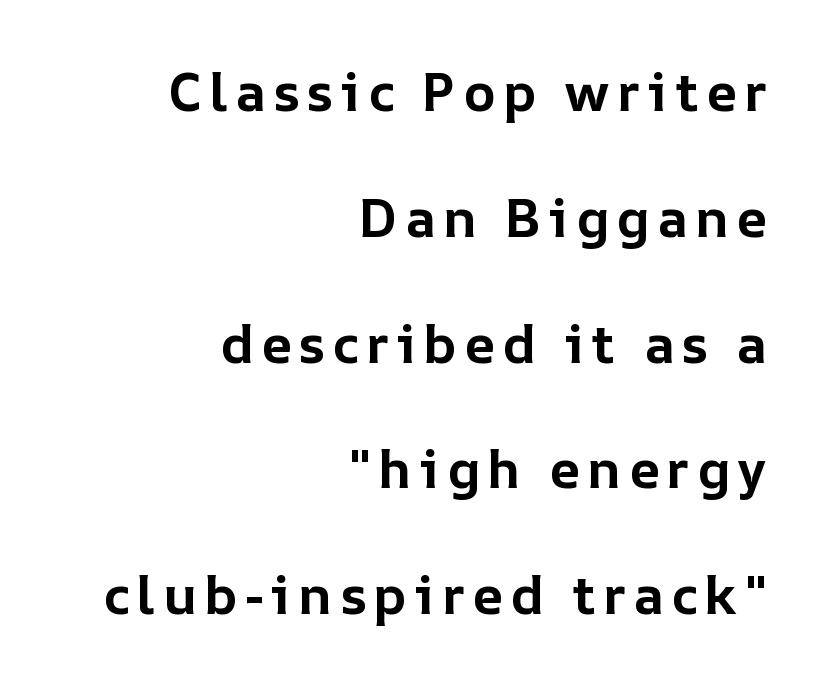
Vertical spacing — loose. Caption: bold face, heavy strokes. A typesetter would call this proportional, since set widths differ per character. Just letters on the line, the space beneath them empty.
